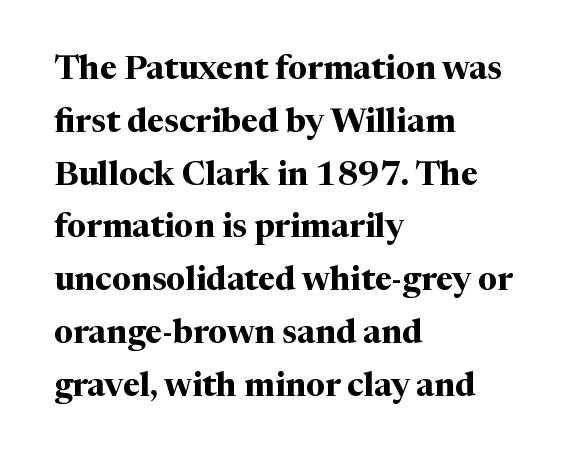
The image shows 33 px bold serif type, upright; set left-aligned, normal line spacing (1.6x), normal letter spacing, not underlined; medium stroke contrast and a medium x-height.
